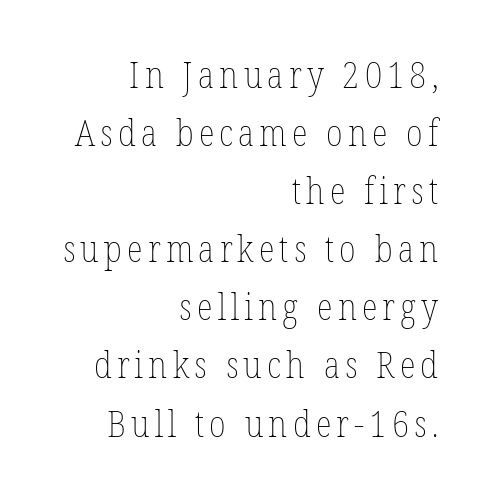
Q: Is the text bold? A: No.
Q: Is the text italic (slanted)? A: No, it is upright.
Q: Is the text underlined? A: No.
Q: How is the paragraph aligned? A: Right-aligned.
Q: Is the spacing between lines tight, normal or loose? A: Normal.
Q: Width (condensed, normal, or wide)? A: Condensed.
Q: Stroke contrast? A: Low.
Q: x-height? A: Medium.
Q: Monospaced? A: No.
